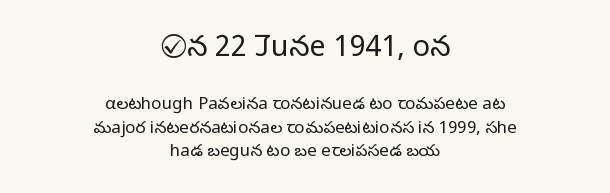
Q: Is the text bold? A: No.
Q: Is the text italic (slanted)? A: No, it is upright.
Q: Is the typeface a serif or a sans-serif typeface? A: Sans-serif.
Q: Is the text underlined? A: No.
Q: How is the paragraph aligned? A: Centered.
Q: Is the spacing between letters normal or unusually wide? A: Normal.
Q: Is the spacing between lines tight, normal or loose? A: Normal.
Q: Which block of text is set in a larger size, the first (top) or the second (bottom)? A: The first (top) one.
Q: Width (condensed, normal, or wide)? A: Normal.
Q: Stroke contrast? A: Low.
Q: x-height? A: Medium.
Q: Monospaced? A: No.
